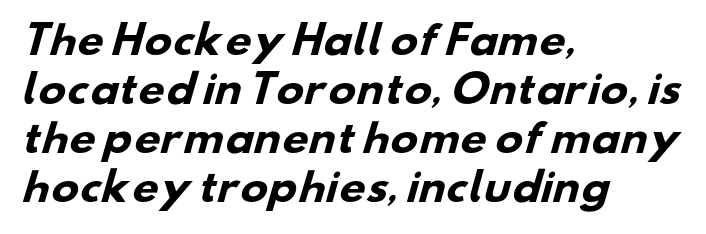
The letters advance in unequal steps, a hallmark of proportional type. The passage is arranged the way most books set body copy — flush left. Successive baselines arrive at the customary interval. Each glyph is drawn with heavy, bold strokes.
